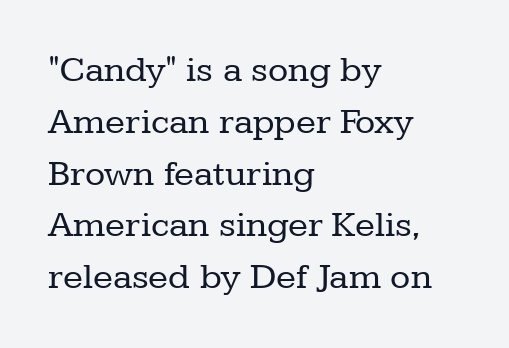
Compared with a typical body face, this is equally light or lighter still. Regular leading. Does the type have serifs? Yes, each stem ends in a small foot. These lines are set flush left with a ragged right edge. Glyph-to-glyph distance matches everyday printed text. Glance below the letters and you will spot only blank space.
